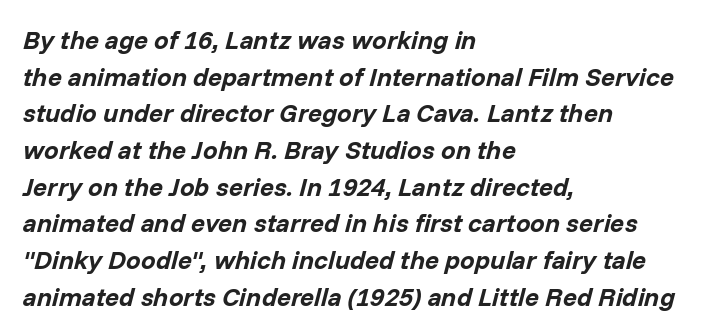
The image shows 26 px bold type, italic (leaning right); set left-aligned, normal line spacing (1.41x), normal letter spacing, not underlined.
